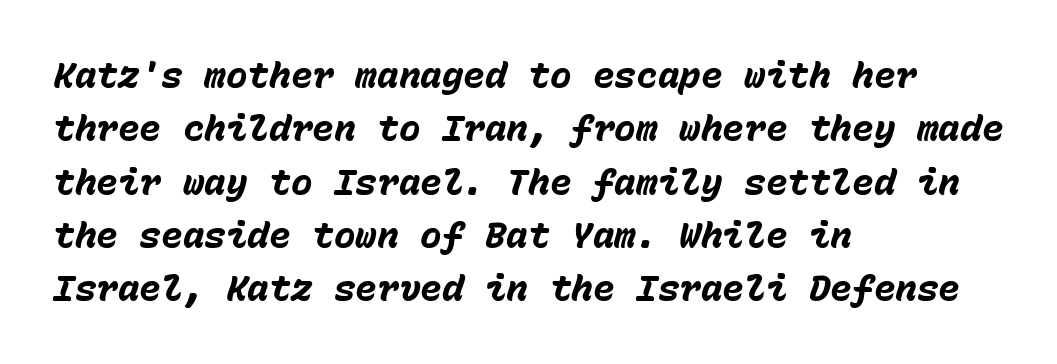
The image shows 36 px heavy type, italic (leaning right), monospaced; set left-aligned, normal line spacing (1.48x), normal letter spacing, not underlined; low stroke contrast and a medium x-height.
